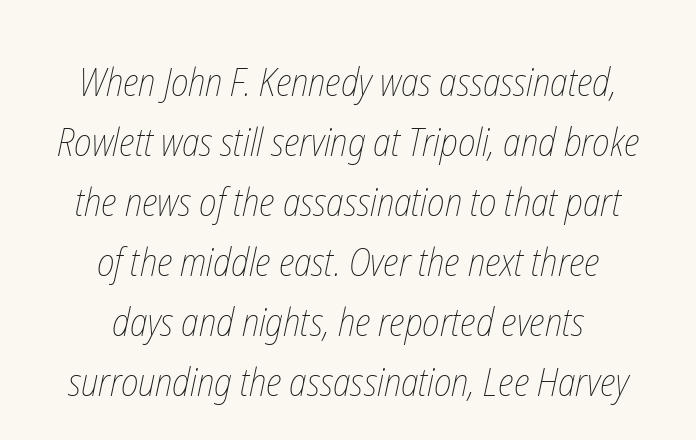
{"bold": "no", "weight": "thin", "width": "condensed", "stroke_contrast": "low", "x_height": "medium", "monospaced": "no", "underline": "no", "line_spacing": "normal", "line_spacing_ratio": 1.54, "letter_spacing": "normal", "letter_spacing_em": 0.0, "glyph_px": 39}
